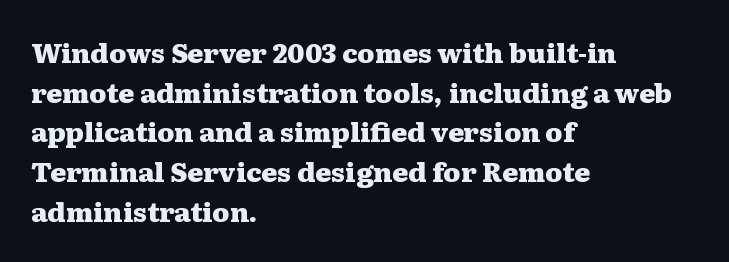
The glyphs are unaccompanied by any horizontal stroke below them. The characters look thick and weighty, a clear bold. Horizontally, the lines are justified to the leading edge only. Successive baselines arrive at the customary interval. Ordinary non-slanted type is in use.
